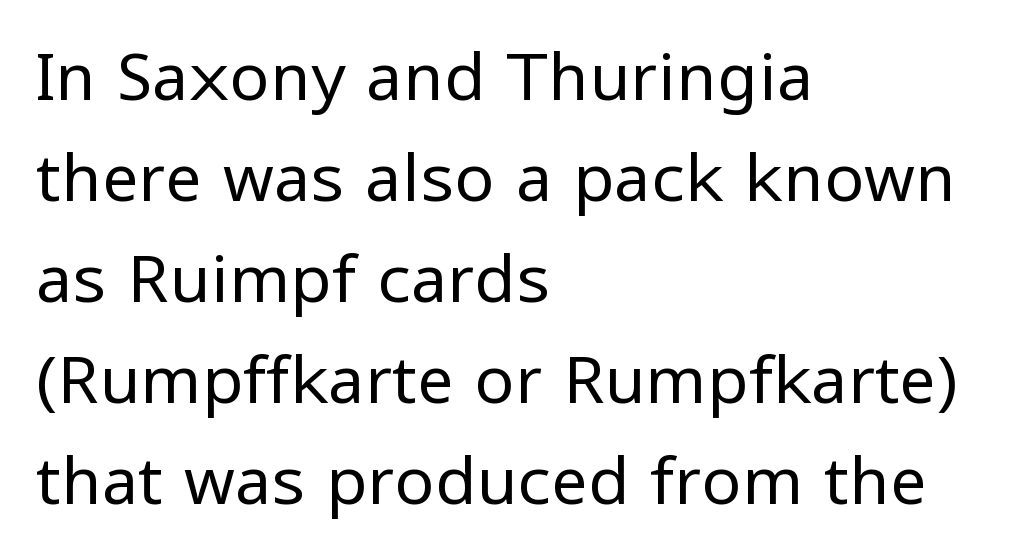
The image shows 66 px regular-weight sans-serif type, upright; set left-aligned, normal line spacing (1.53x), normal letter spacing, not underlined; low stroke contrast and a medium x-height.
